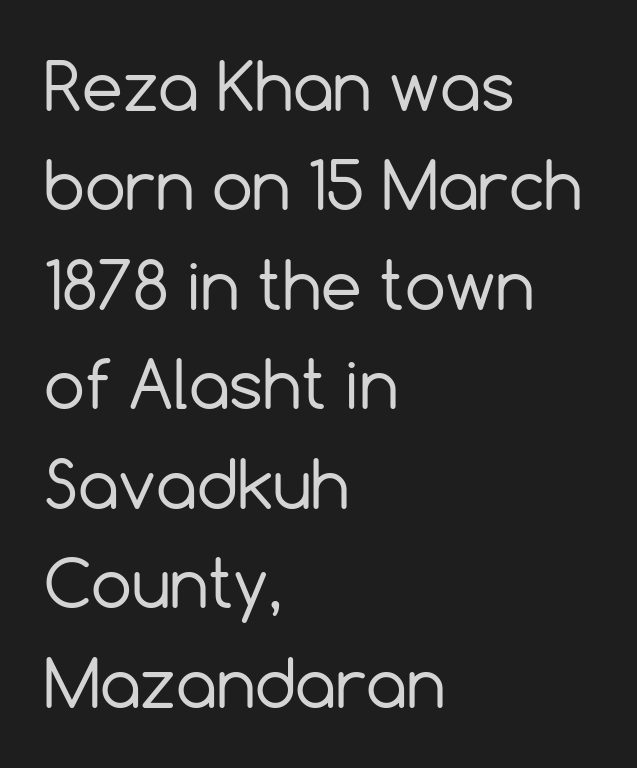
The image shows 65 px regular-weight sans-serif type, upright; set left-aligned, normal line spacing (1.53x), normal letter spacing, not underlined; a medium x-height.
